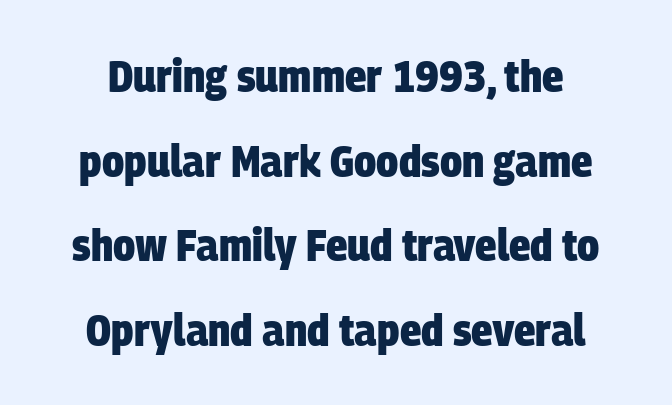
No word sits above an underline. The type family on display is of the sans-serif kind. Nothing unusual about the tracking: characters are spaced as the font intends. The passage shown is typed in a proportional face where columns would drift. Each glyph is drawn with heavy, bold strokes.
